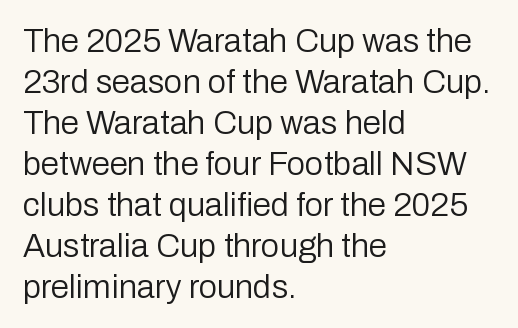
Do the characters align in a grid? No, the font is proportional. This sample uses plain, unmodified letter spacing. The lettering stays uniformly vertical, giving the passage a roman look. A bare baseline throughout the passage. Font category for this specimen: sans-serif. Ink coverage per letter is moderate at most.
